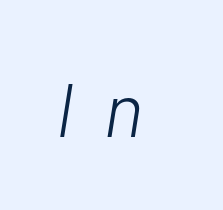
The image shows 76 px light type, italic (leaning right); set unusually wide letter spacing (+0.4 em), not underlined; low stroke contrast and a medium x-height.
